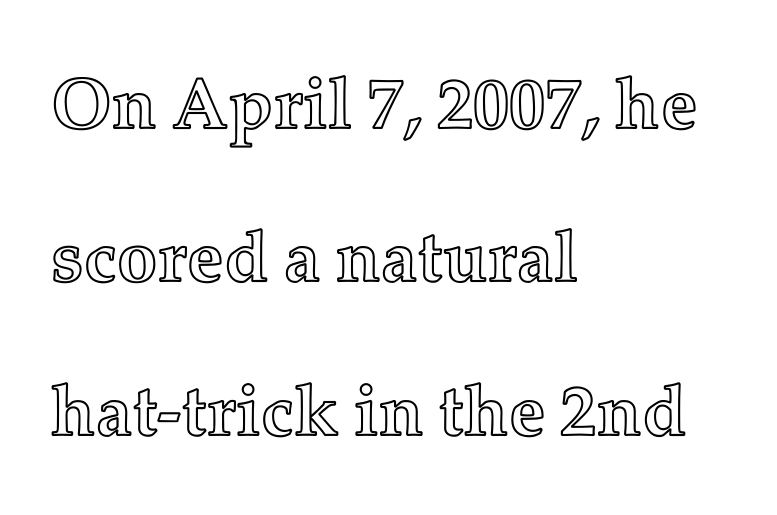
{"italic": "no", "width": "normal", "x_height": "medium", "monospaced": "no", "underline": "no", "align": "left", "line_spacing": "loose", "line_spacing_ratio": 2.13, "letter_spacing": "normal", "letter_spacing_em": 0.0, "glyph_px": 72}
